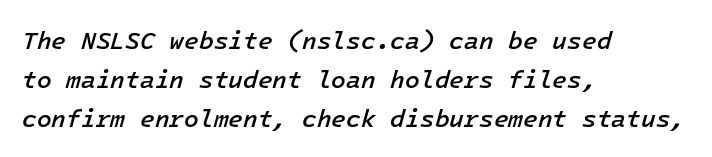
Q: Is the text bold? A: Semi-bold.
Q: Is the text italic (slanted)? A: Yes, it leans right by about 16 degrees.
Q: Is the text underlined? A: No.
Q: How is the paragraph aligned? A: Left-aligned.
Q: Is the spacing between letters normal or unusually wide? A: Normal.
Q: Is the spacing between lines tight, normal or loose? A: Normal.
